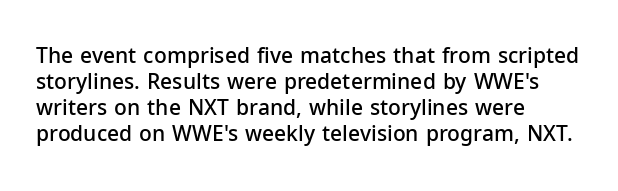
Q: Is the text bold? A: Semi-bold.
Q: Is the text italic (slanted)? A: No, it is upright.
Q: Is the text underlined? A: No.
Q: How is the paragraph aligned? A: Left-aligned.
Q: Is the spacing between letters normal or unusually wide? A: Normal.
